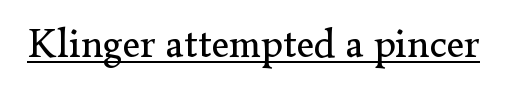
Think of a printed novel: that variable character pitch is what you see here. Is there an underline? Yes — a line sits under the letters. Weight: regular or lighter. Every stem runs plumb, perpendicular to the baseline.
